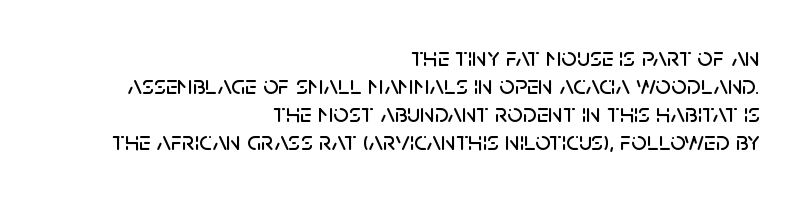
{"italic": "no", "underline": "no", "align": "right", "line_spacing": "tight", "line_spacing_ratio": 1.04, "letter_spacing": "normal", "letter_spacing_em": 0.0, "glyph_px": 27}
